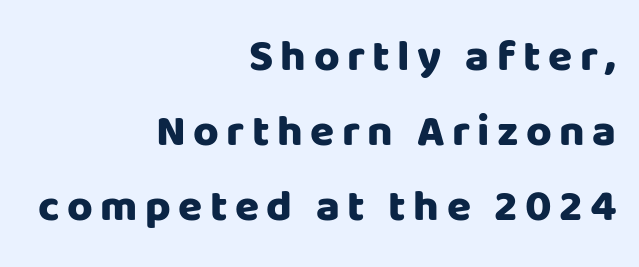
The rag falls on the left side of this text block. Typographic density is high because the face is bold. Beneath every word, the page is bare. Note: no serifs on the glyphs. Is this a fixed-width face? No — the glyphs have proportional, varying widths. The letters stand upright; this is a roman face.
